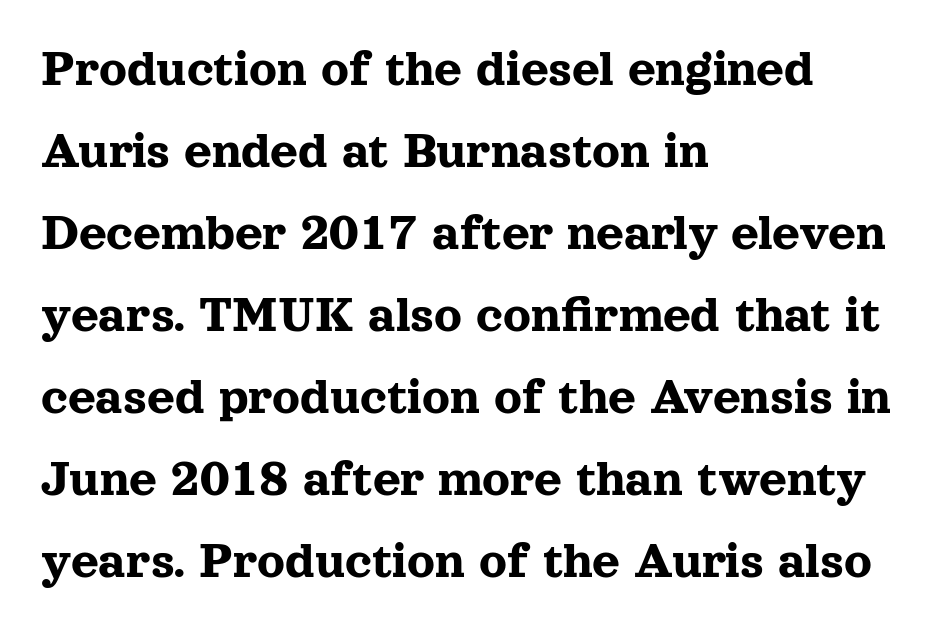
{"serif": "yes", "italic": "no", "width": "normal", "x_height": "medium", "monospaced": "no", "underline": "no", "align": "left", "line_spacing": "normal", "line_spacing_ratio": 1.52, "letter_spacing": "normal", "letter_spacing_em": 0.0, "glyph_px": 54}
